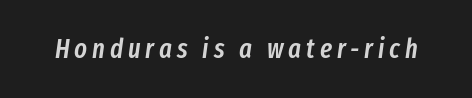
The whole block is typeset with a tilt. Check the space under the baseline: it is left empty. Moderately thickened strokes mark this as semibold type.
